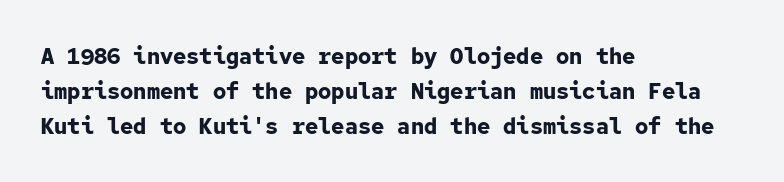
The image shows 22 px bold type, upright; set left-aligned, normal line spacing (1.59x), normal letter spacing, not underlined.
